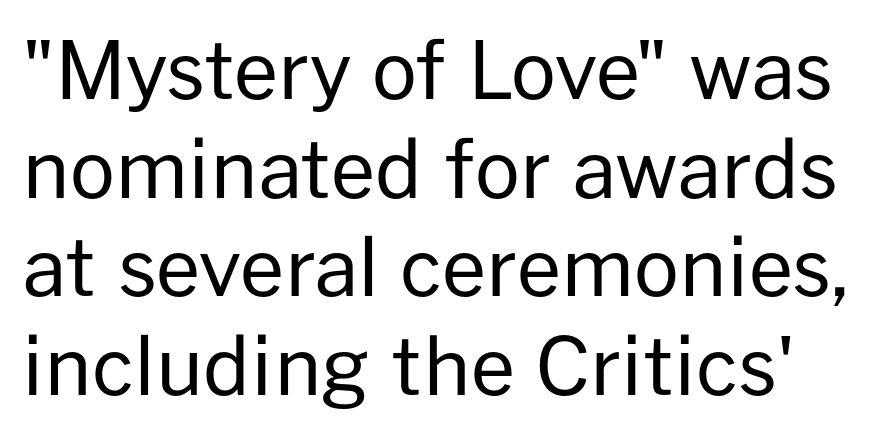
Italic: no, the glyphs are upright roman. This reads as an unemphasized weight, regular at the heaviest. Look at the bottom of the vertical strokes: they stop flat, with no serifs. Beneath every word, the page is bare.
